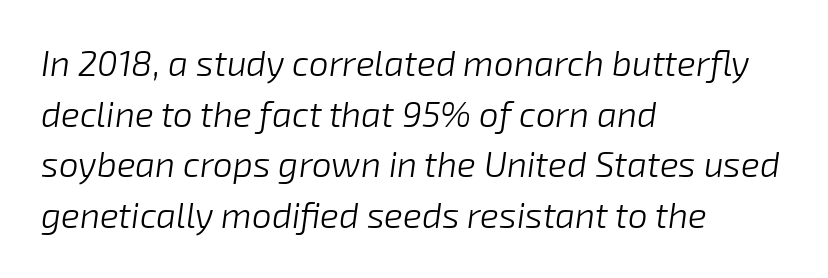
{"italic": "yes", "lean": "right", "slant_degrees": 8, "bold": "no", "weight": "light", "width": "normal", "stroke_contrast": "low", "x_height": "medium", "monospaced": "no", "underline": "no", "align": "left", "line_spacing": "normal", "line_spacing_ratio": 1.45, "letter_spacing": "normal", "letter_spacing_em": 0.0, "glyph_px": 35}
